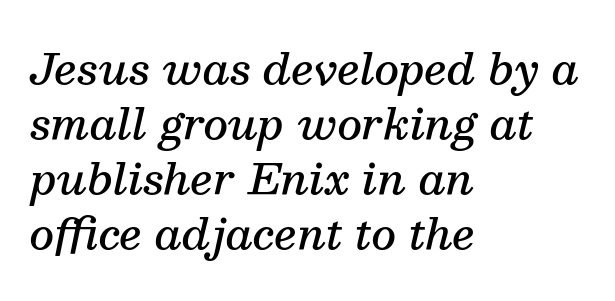
The image shows 43 px semibold serif type, italic (leaning right); set left-aligned, normal line spacing (1.28x), normal letter spacing, not underlined; medium stroke contrast and a medium x-height.
